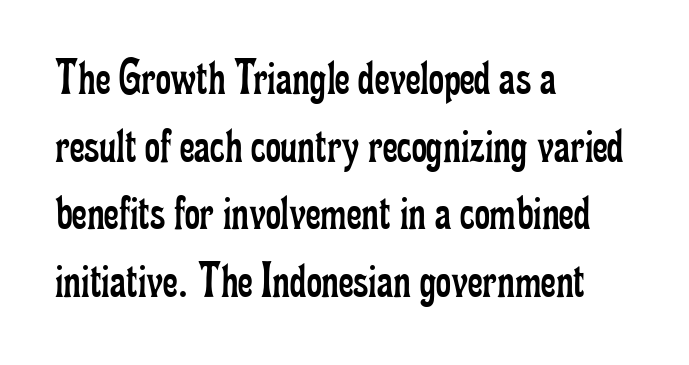
There is no visible air inserted between adjacent glyphs. Stems here are at most as thick as an everyday book face. The space directly below the letters is spotless. The lines sit at an ordinary, default distance from one another.
